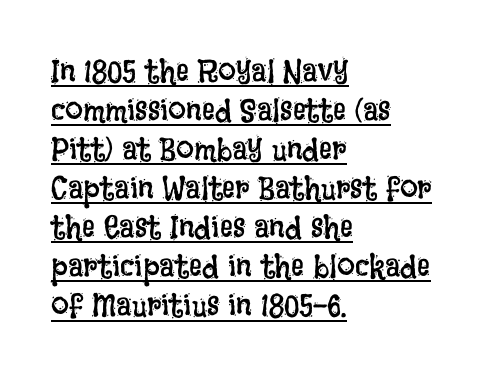
Q: Is the text bold? A: No.
Q: Is the text italic (slanted)? A: No, it is upright.
Q: Is the text underlined? A: Yes.
Q: How is the paragraph aligned? A: Left-aligned.
Q: Is the spacing between letters normal or unusually wide? A: Normal.
Q: Width (condensed, normal, or wide)? A: Condensed.
Q: Stroke contrast? A: Low.
Q: x-height? A: Large.
Q: Monospaced? A: No.
